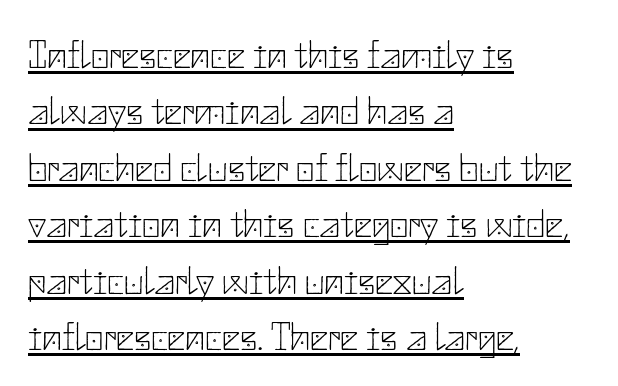
{"serif": "no", "italic": "no", "bold": "no", "weight": "thin", "width": "normal", "stroke_contrast": "low", "x_height": "small", "underline": "yes", "align": "left", "line_spacing": "normal", "line_spacing_ratio": 1.41, "letter_spacing": "normal", "letter_spacing_em": 0.0, "glyph_px": 40}
